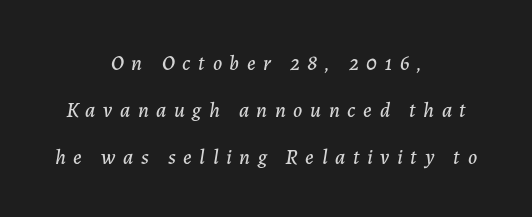
The tracking reads as deliberately expanded to a designer's eye. The letters are slanted; this is an italic face. A typesetter would call this leading open, well beyond the default. Beneath every word, the page is bare.
